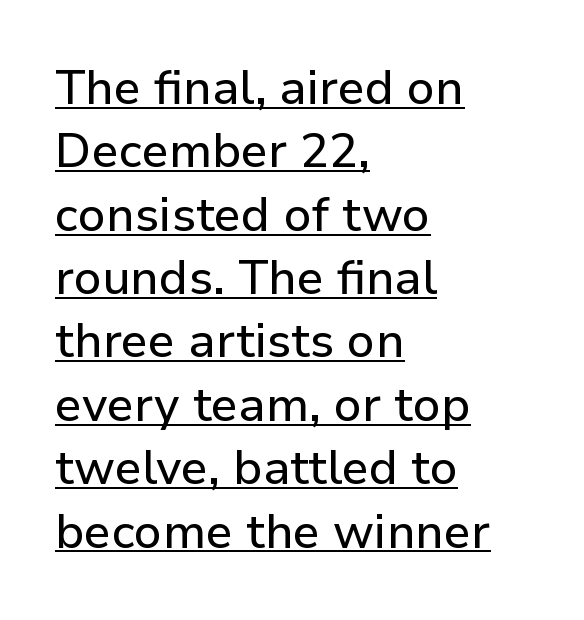
The image shows 48 px sans-serif type, upright; set left-aligned, normal line spacing (1.32x), normal letter spacing, underlined; low stroke contrast and a medium x-height.
